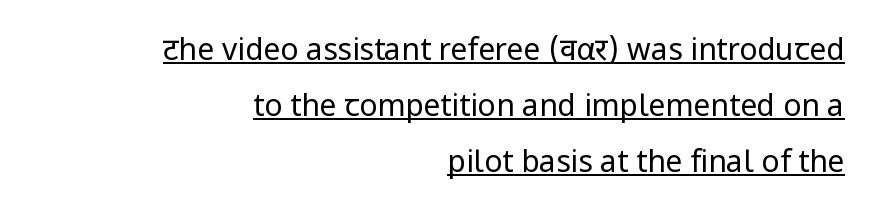
The tracking reads as untouched default to a designer's eye. A flush-right, rag-left setting is used for this passage. Honestly, the underline is the first thing you notice here. Weight: regular or lighter. A typesetter would call this proportional, since set widths differ per character.
